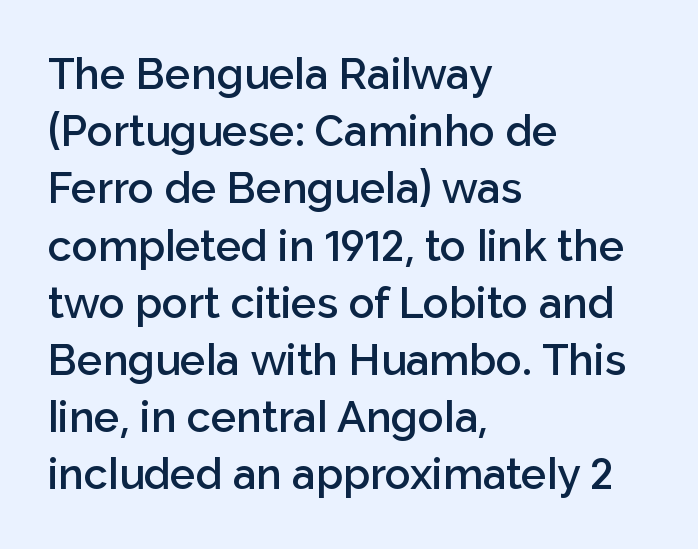
{"serif": "no", "italic": "no", "bold": "semi", "weight": "semibold", "width": "normal", "stroke_contrast": "low", "x_height": "medium", "monospaced": "no", "underline": "no", "align": "left", "line_spacing": "normal", "line_spacing_ratio": 1.33, "letter_spacing": "normal", "letter_spacing_em": 0.0, "glyph_px": 43}
